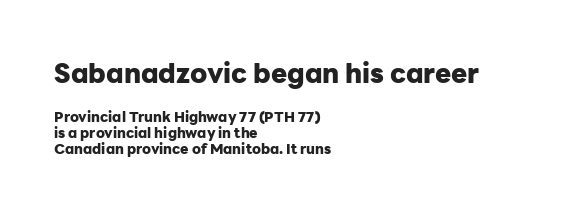
{"italic": "no", "bold": "yes", "underline": "no", "align": "left", "line_spacing_ratio": 1.16, "letter_spacing": "normal", "letter_spacing_em": 0.0, "larger_block": "first", "size_ratio": 1.93, "glyph_px": 27}
